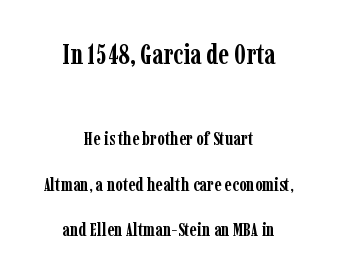
Q: Is the text bold? A: Yes.
Q: Is the text italic (slanted)? A: No, it is upright.
Q: Is the typeface a serif or a sans-serif typeface? A: Serif.
Q: Is the text underlined? A: No.
Q: How is the paragraph aligned? A: Centered.
Q: Is the spacing between letters normal or unusually wide? A: Normal.
Q: Is the spacing between lines tight, normal or loose? A: Loose.
Q: Which block of text is set in a larger size, the first (top) or the second (bottom)? A: The first (top) one.
Q: Width (condensed, normal, or wide)? A: Condensed.
Q: Stroke contrast? A: Low.
Q: x-height? A: Medium.
Q: Monospaced? A: No.
